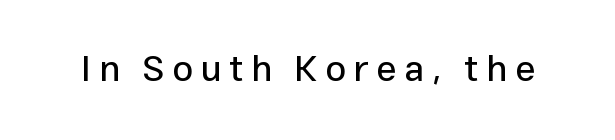
Q: Is the text italic (slanted)? A: No, it is upright.
Q: Is the typeface a serif or a sans-serif typeface? A: Sans-serif.
Q: Is the text underlined? A: No.
Q: Is the spacing between letters normal or unusually wide? A: Unusually wide.
Q: Width (condensed, normal, or wide)? A: Normal.
Q: Stroke contrast? A: Low.
Q: x-height? A: Medium.
Q: Monospaced? A: No.
